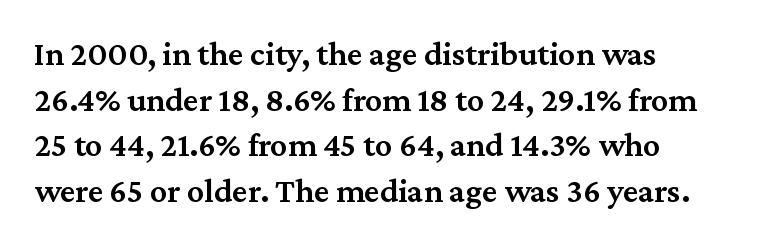
The font's upright variant was chosen for this text. Slightly chunky letters — semibold, I'd say, not full bold. I'd call this a serif setting — the letters wear small feet. Between one letter and the next there's only the usual sliver of space.
